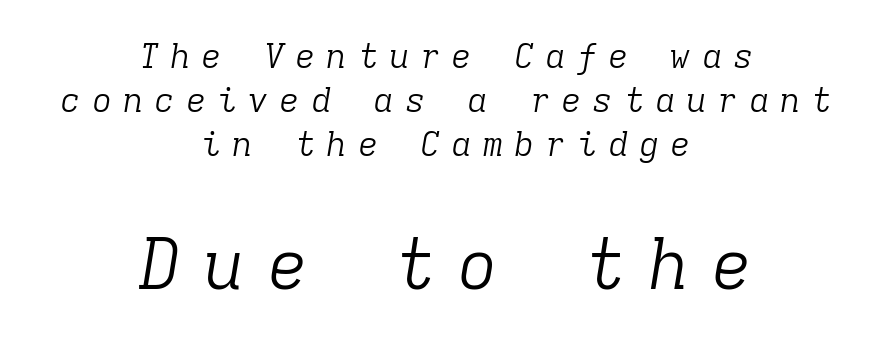
{"serif": "yes", "italic": "yes", "lean": "right", "slant_degrees": 9, "bold": "no", "weight": "light", "width": "normal", "stroke_contrast": "low", "x_height": "medium", "monospaced": "yes", "underline": "no", "align": "center", "line_spacing": "normal", "line_spacing_ratio": 1.29, "letter_spacing": "wide", "letter_spacing_em": 0.32, "larger_block": "second", "size_ratio": 2.03, "glyph_px": 69}
